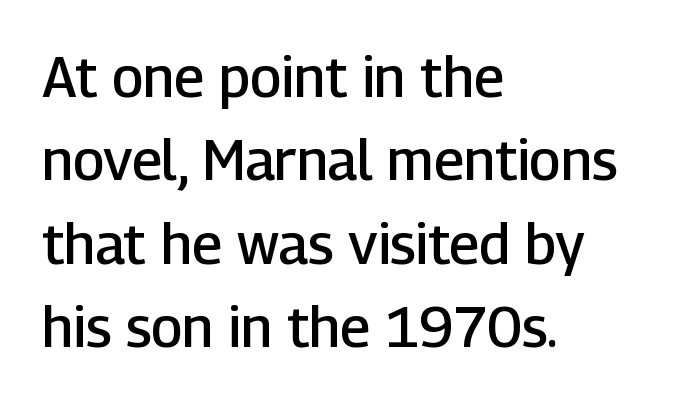
{"serif": "no", "italic": "no", "bold": "semi", "weight": "semibold", "width": "normal", "stroke_contrast": "low", "x_height": "medium", "monospaced": "no", "underline": "no", "align": "left", "line_spacing": "normal", "line_spacing_ratio": 1.49, "letter_spacing": "normal", "letter_spacing_em": 0.0, "glyph_px": 56}
